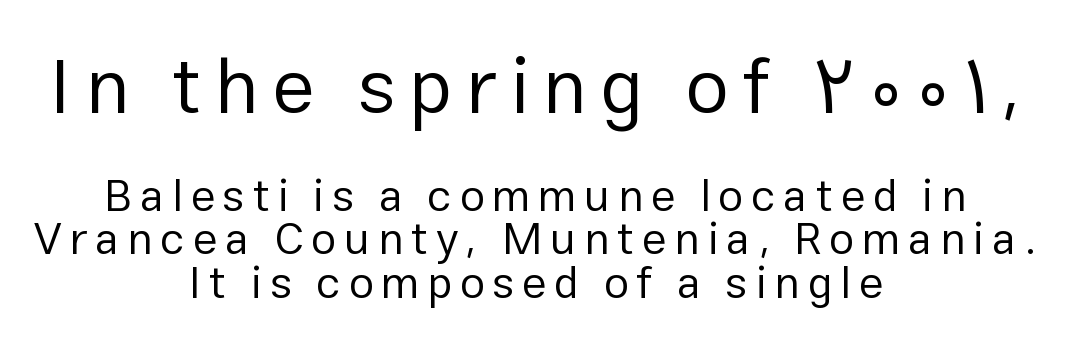
The image shows 78 px regular-weight sans-serif type, upright; set centered, tight line spacing (0.96x), not underlined; the first (top) block is 1.73x larger; low stroke contrast and a medium x-height.
